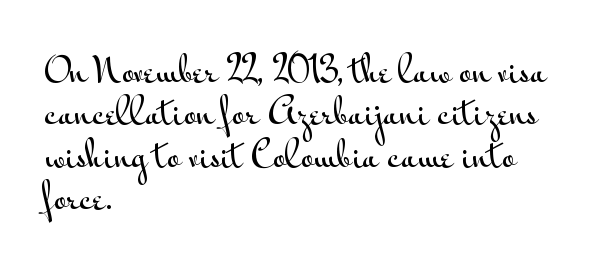
{"serif": "no", "width": "wide", "stroke_contrast": "medium", "x_height": "small", "monospaced": "no", "underline": "no", "align": "left", "line_spacing_ratio": 1.21, "letter_spacing": "normal", "letter_spacing_em": 0.0, "glyph_px": 35}
